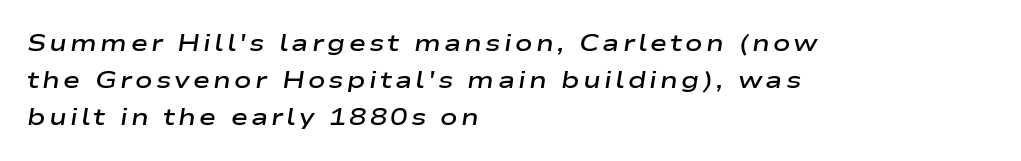
{"italic": "yes", "lean": "right", "slant_degrees": 9, "bold": "semi", "underline": "no", "align": "left", "line_spacing": "normal", "line_spacing_ratio": 1.6, "glyph_px": 23}
